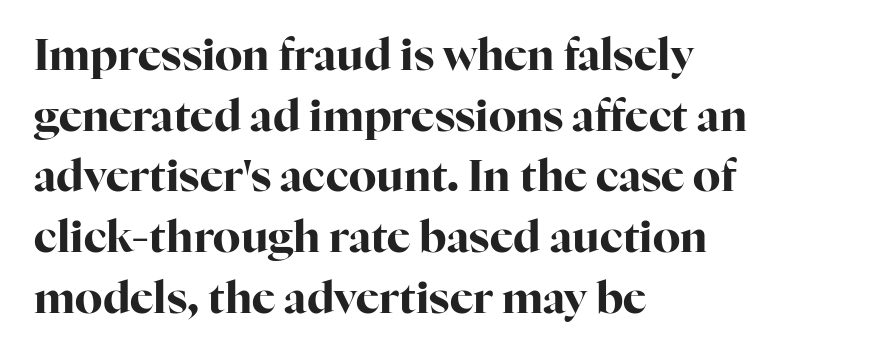
The image shows 44 px bold serif type, upright; set left-aligned, normal line spacing (1.38x), normal letter spacing, not underlined; high stroke contrast and a medium x-height.
